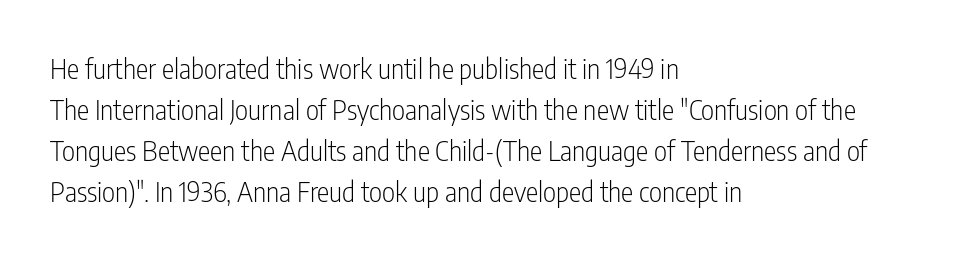
Q: Is the text bold? A: No.
Q: Is the text italic (slanted)? A: No, it is upright.
Q: Is the typeface a serif or a sans-serif typeface? A: Sans-serif.
Q: Is the text underlined? A: No.
Q: How is the paragraph aligned? A: Left-aligned.
Q: Is the spacing between letters normal or unusually wide? A: Normal.
Q: Is the spacing between lines tight, normal or loose? A: Normal.
Q: Width (condensed, normal, or wide)? A: Condensed.
Q: Stroke contrast? A: Low.
Q: x-height? A: Medium.
Q: Monospaced? A: No.
